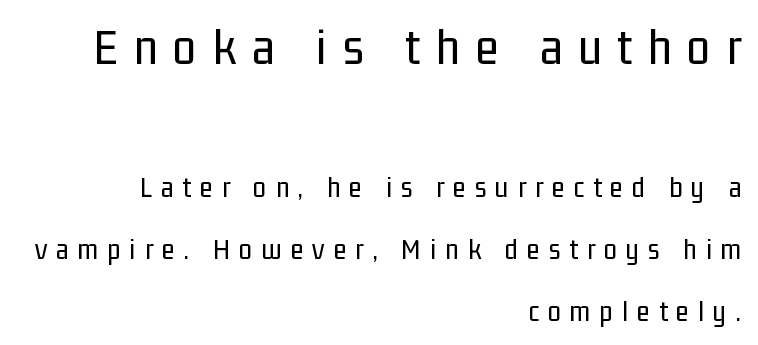
The image shows 53 px regular-weight, condensed sans-serif type, upright; set right-aligned, loose line spacing (2.08x), unusually wide letter spacing (+0.3 em), not underlined; the first (top) block is 1.77x larger; low stroke contrast and a medium x-height.
